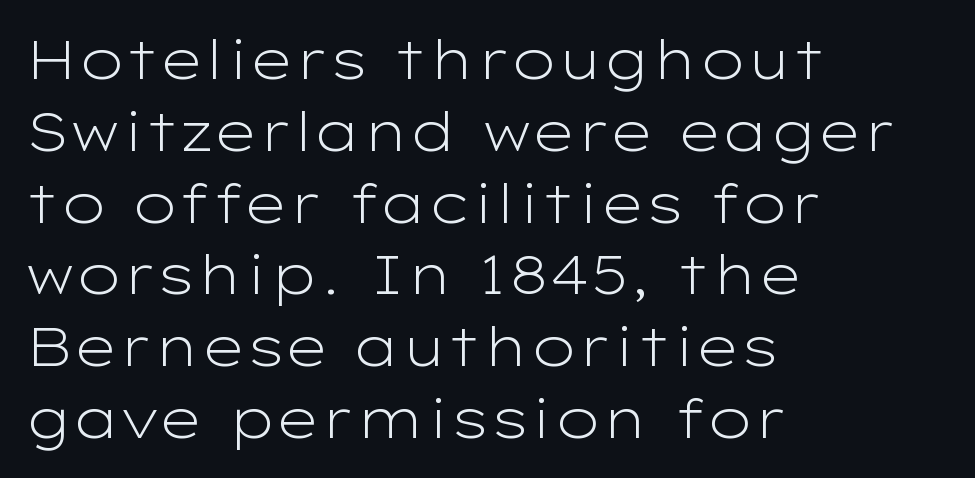
{"serif": "no", "italic": "no", "bold": "no", "weight": "light", "width": "wide", "stroke_contrast": "low", "x_height": "medium", "monospaced": "no", "underline": "no", "align": "left", "line_spacing": "normal", "line_spacing_ratio": 1.33, "letter_spacing": "normal", "letter_spacing_em": 0.0, "glyph_px": 54}
